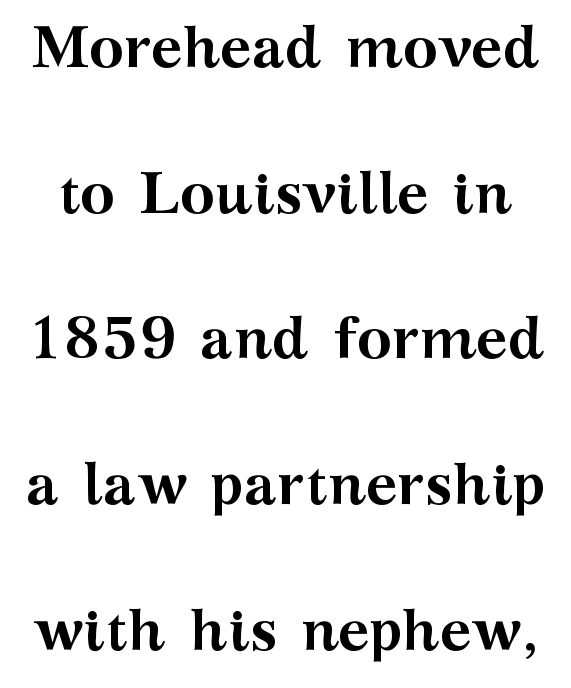
Compared with typical body copy, the letter spacing here is the same. Letters rest on an invisible, unmarked baseline. You could not count columns in this text — the font is proportionally spaced. It's the straight-up-and-down kind of type. This rendering employs a face with finishing strokes, i.e., a serif.
